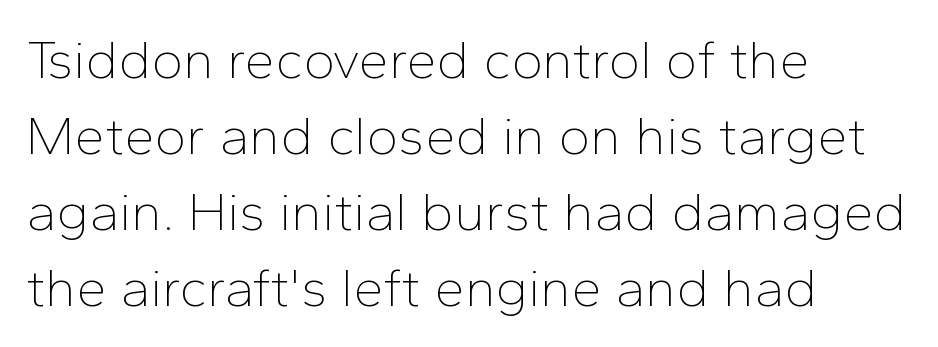
Line starts are locked; line ends wander. The foot of each line stays bare and open. The characters are drawn with everyday or finer stroke widths. Students, note that the glyphs here touch the page at normal intervals. No italicization has been applied; the sample stays upright.
